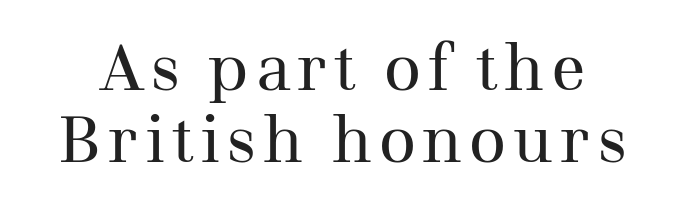
{"serif": "yes", "italic": "no", "bold": "no", "weight": "regular", "width": "normal", "stroke_contrast": "medium", "x_height": "medium", "monospaced": "no", "underline": "no", "line_spacing": "tight", "line_spacing_ratio": 1.13, "glyph_px": 64}
